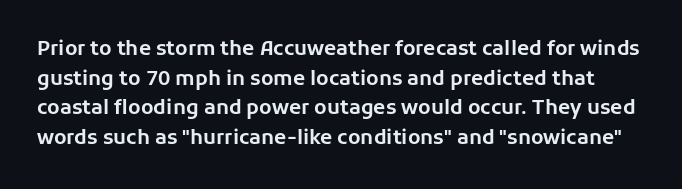
{"italic": "no", "underline": "no", "line_spacing": "normal", "line_spacing_ratio": 1.48, "letter_spacing": "normal", "letter_spacing_em": 0.0, "glyph_px": 20}
